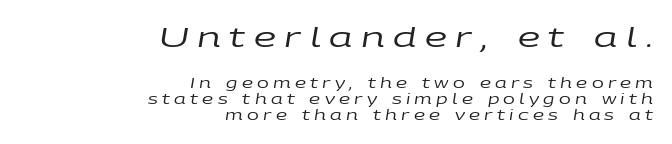
Q: Is the text bold? A: No.
Q: Is the text italic (slanted)? A: Yes, it leans right by about 9 degrees.
Q: Is the text underlined? A: No.
Q: How is the paragraph aligned? A: Right-aligned.
Q: Is the spacing between letters normal or unusually wide? A: Unusually wide.
Q: Which block of text is set in a larger size, the first (top) or the second (bottom)? A: The first (top) one.
Q: Width (condensed, normal, or wide)? A: Wide.
Q: Stroke contrast? A: Low.
Q: x-height? A: Large.
Q: Monospaced? A: No.
